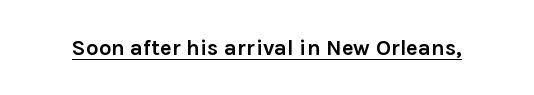
{"italic": "no", "bold": "yes", "underline": "yes", "letter_spacing": "normal", "letter_spacing_em": 0.0, "glyph_px": 22}
